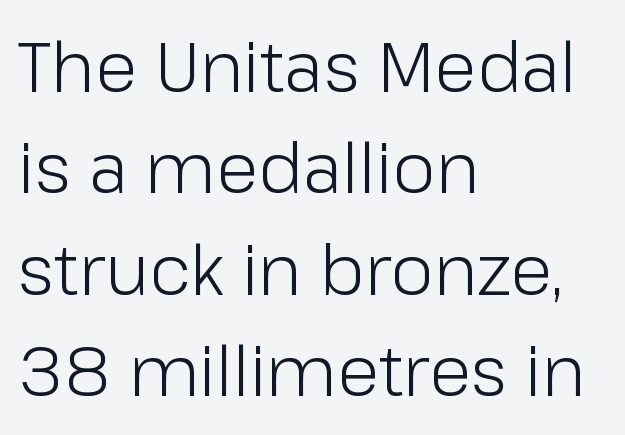
The image shows 69 px light sans-serif type, upright; set left-aligned, normal line spacing (1.47x), normal letter spacing, not underlined; low stroke contrast and a medium x-height.
